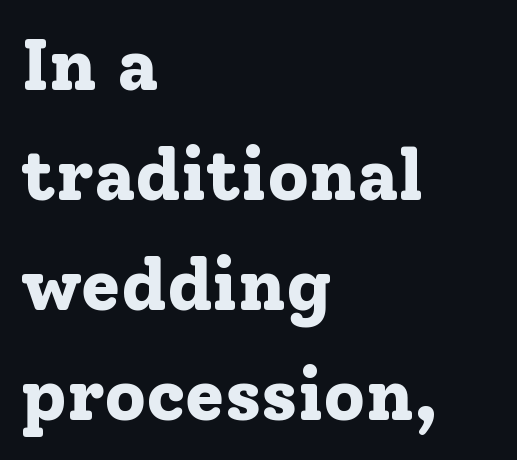
Q: Is the text bold? A: Yes.
Q: Is the text italic (slanted)? A: No, it is upright.
Q: Is the typeface a serif or a sans-serif typeface? A: Serif.
Q: Is the text underlined? A: No.
Q: How is the paragraph aligned? A: Left-aligned.
Q: Is the spacing between letters normal or unusually wide? A: Normal.
Q: Is the spacing between lines tight, normal or loose? A: Normal.
Q: Width (condensed, normal, or wide)? A: Normal.
Q: Stroke contrast? A: Low.
Q: x-height? A: Medium.
Q: Monospaced? A: No.
